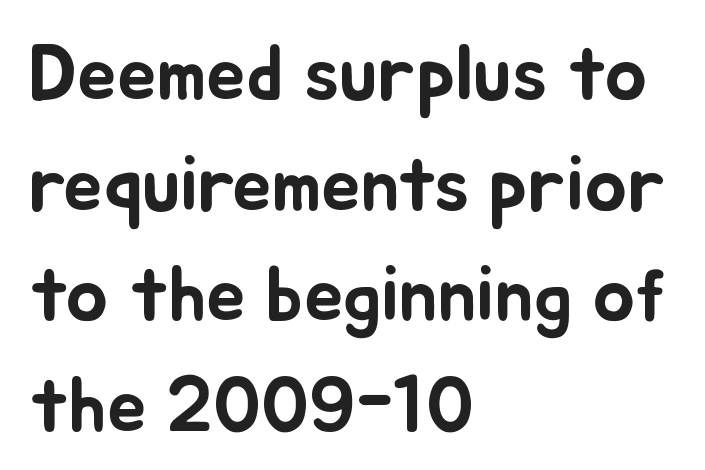
{"italic": "no", "width": "normal", "stroke_contrast": "low", "x_height": "small", "monospaced": "no", "underline": "no", "align": "left", "line_spacing": "normal", "line_spacing_ratio": 1.4, "letter_spacing": "normal", "letter_spacing_em": 0.0, "glyph_px": 79}
